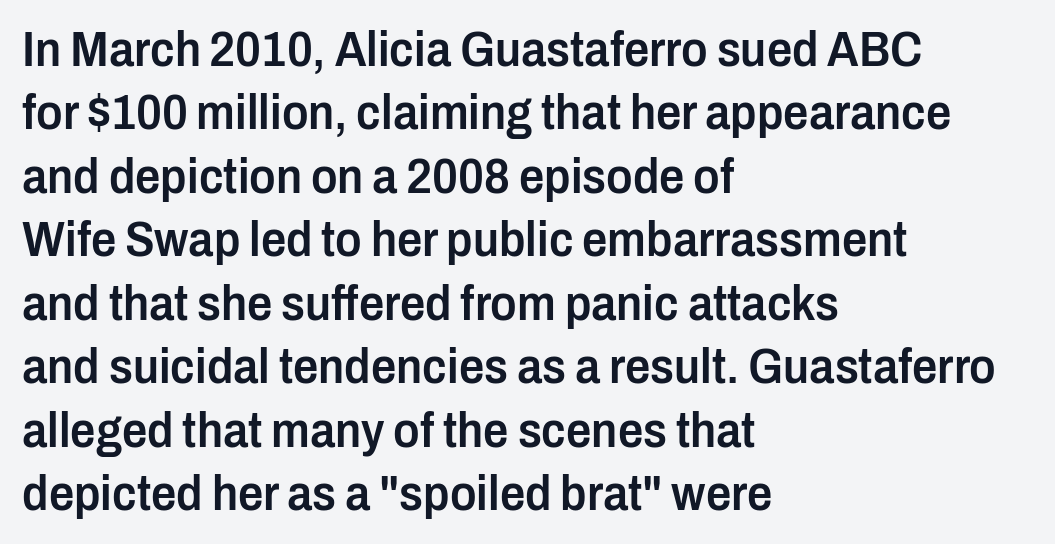
The image shows 50 px semibold, condensed sans-serif type, upright; set left-aligned, normal line spacing (1.27x), normal letter spacing, not underlined; low stroke contrast and a medium x-height.
